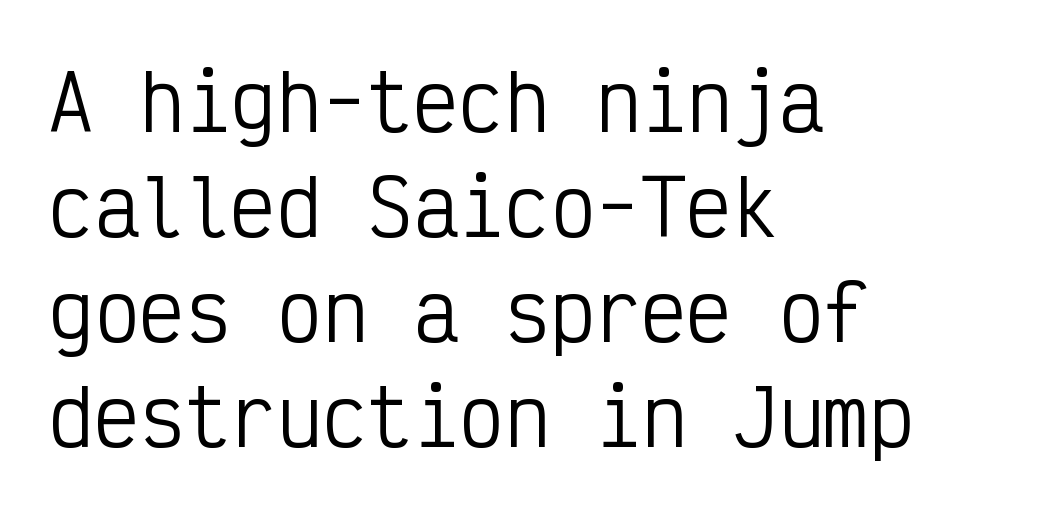
Q: Is the text bold? A: No.
Q: Is the text italic (slanted)? A: No, it is upright.
Q: Is the typeface a serif or a sans-serif typeface? A: Sans-serif.
Q: Is the text underlined? A: No.
Q: How is the paragraph aligned? A: Left-aligned.
Q: Is the spacing between letters normal or unusually wide? A: Normal.
Q: Is the spacing between lines tight, normal or loose? A: Normal.
Q: Width (condensed, normal, or wide)? A: Condensed.
Q: Stroke contrast? A: Low.
Q: x-height? A: Medium.
Q: Monospaced? A: Yes.
